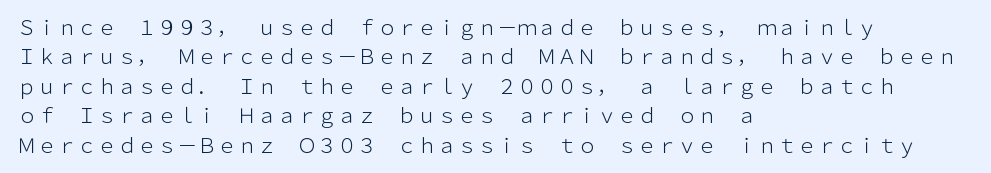
Look at the tracking — it's just the regular setting, nothing added. This sample keeps an unexceptional amount of space between lines. A typesetter would mark this as roman, not italic. Each row of text sits above clean, open space. Ink coverage per letter is moderate at most. This rendering uses left alignment, leaving the right contour irregular.
